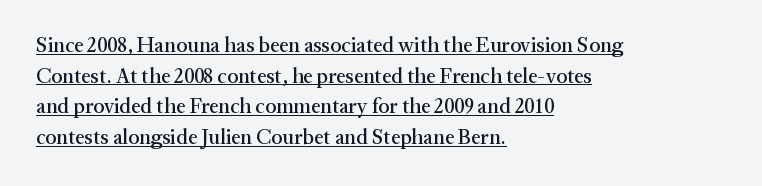
Leading: standard. The typesetter has applied underlining to the passage shown. Short and long lines alike share a common starting point at left. The axis of the letterforms is exactly vertical.
